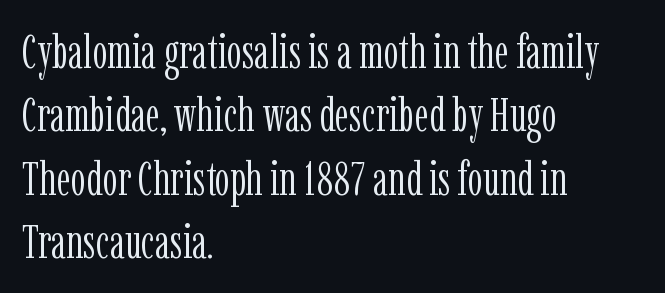
Q: Is the text bold? A: No.
Q: Is the text italic (slanted)? A: No, it is upright.
Q: Is the typeface a serif or a sans-serif typeface? A: Serif.
Q: Is the text underlined? A: No.
Q: How is the paragraph aligned? A: Left-aligned.
Q: Is the spacing between letters normal or unusually wide? A: Normal.
Q: Is the spacing between lines tight, normal or loose? A: Normal.
Q: Width (condensed, normal, or wide)? A: Condensed.
Q: Stroke contrast? A: Low.
Q: x-height? A: Medium.
Q: Monospaced? A: No.
